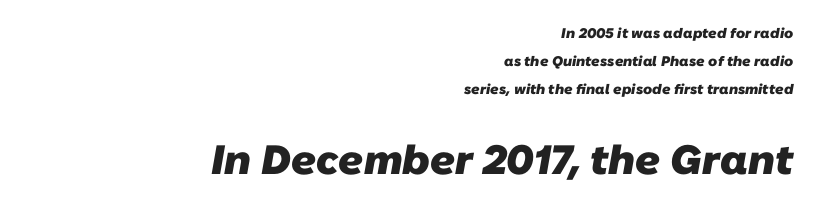
The image shows 41 px heavy sans-serif type; set right-aligned, loose line spacing (2.0x), normal letter spacing, not underlined; the second (bottom) block is 2.93x larger; low stroke contrast and a medium x-height.
